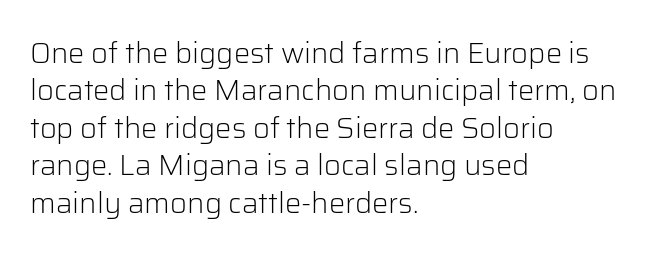
{"serif": "no", "italic": "no", "bold": "no", "weight": "light", "width": "normal", "stroke_contrast": "low", "x_height": "medium", "monospaced": "no", "underline": "no", "align": "left", "line_spacing": "normal", "line_spacing_ratio": 1.29, "letter_spacing": "normal", "letter_spacing_em": 0.0, "glyph_px": 29}
